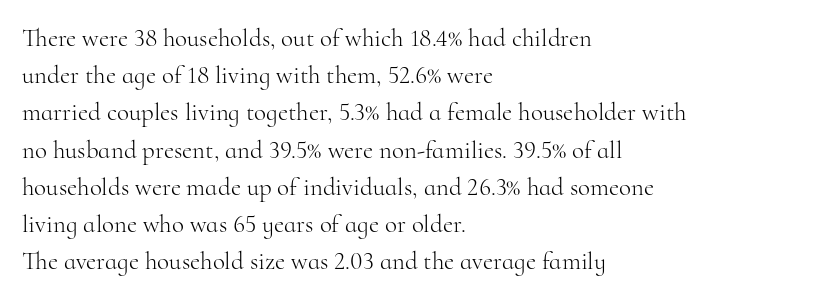
The image shows 25 px text type, upright; set left-aligned, normal line spacing (1.49x), normal letter spacing, not underlined.
